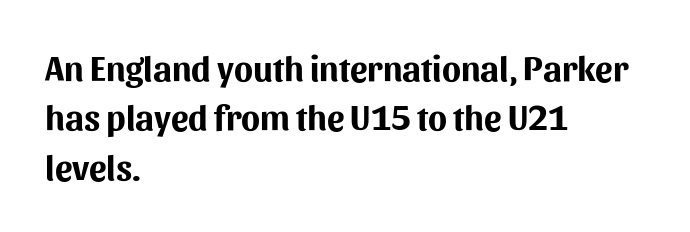
The rendering uses a bold face; every stroke is thick and dark. Spacing verdict: proportional, widths tailored to each character. The rendering keeps characters at their native spacing. Evenly set lines give the paragraph a standard silhouette. This rendering features lettering with no underline.
